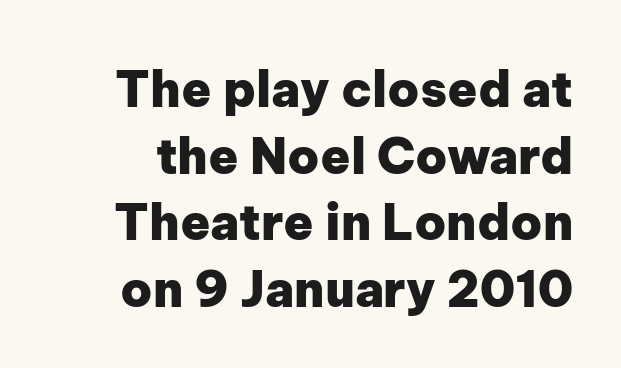
Q: Is the text bold? A: Yes.
Q: Is the text italic (slanted)? A: No, it is upright.
Q: Is the typeface a serif or a sans-serif typeface? A: Sans-serif.
Q: Is the text underlined? A: No.
Q: Is the spacing between letters normal or unusually wide? A: Normal.
Q: Is the spacing between lines tight, normal or loose? A: Normal.
Q: Width (condensed, normal, or wide)? A: Normal.
Q: Stroke contrast? A: Low.
Q: x-height? A: Medium.
Q: Monospaced? A: No.
